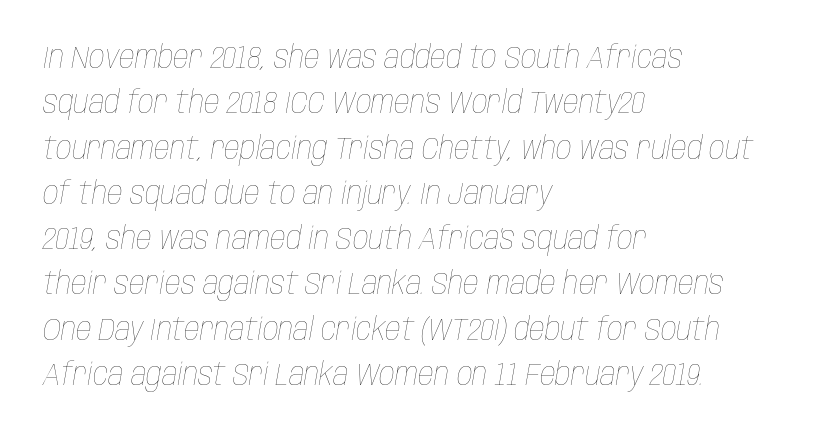
{"italic": "yes", "lean": "right", "slant_degrees": 10, "bold": "no", "weight": "thin", "width": "condensed", "stroke_contrast": "low", "x_height": "large", "monospaced": "no", "underline": "no", "align": "left", "line_spacing": "normal", "line_spacing_ratio": 1.46, "letter_spacing": "normal", "letter_spacing_em": 0.0, "glyph_px": 31}
